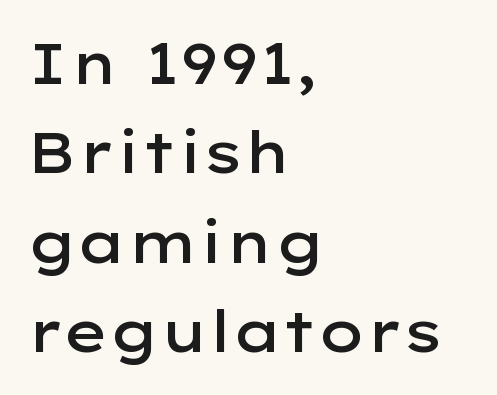
Q: Is the text bold? A: Semi-bold.
Q: Is the text italic (slanted)? A: No, it is upright.
Q: Is the typeface a serif or a sans-serif typeface? A: Sans-serif.
Q: Is the text underlined? A: No.
Q: How is the paragraph aligned? A: Left-aligned.
Q: Is the spacing between letters normal or unusually wide? A: Normal.
Q: Is the spacing between lines tight, normal or loose? A: Normal.
Q: Width (condensed, normal, or wide)? A: Wide.
Q: Stroke contrast? A: Low.
Q: x-height? A: Medium.
Q: Monospaced? A: No.
